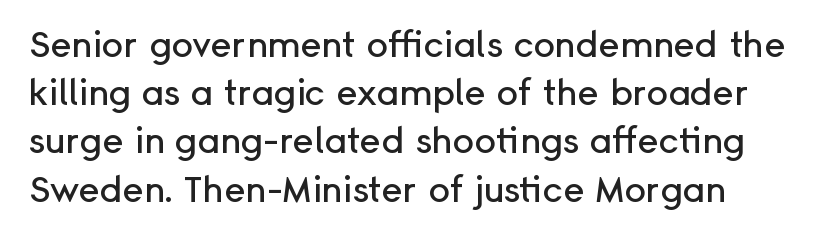
The rendering keeps characters at their native spacing. The axis of the letterforms is exactly vertical. The rendering shows plain stroke endings on the letterforms — a sans-serif design. The zone under the glyphs is completely vacant. The leading is moderate, giving the passage an even texture. Do the characters align in a grid? No, the font is proportional.
